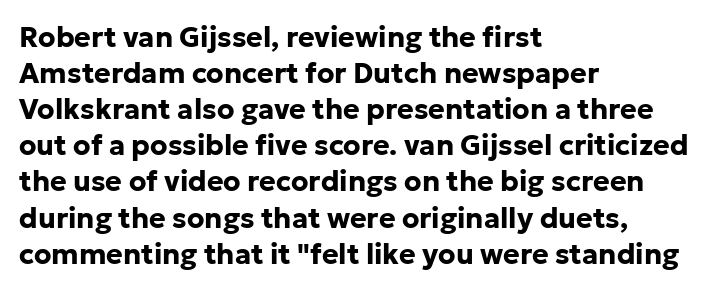
The image shows 28 px bold sans-serif type, upright; set left-aligned, normal line spacing (1.29x), normal letter spacing, not underlined; low stroke contrast and a medium x-height.
